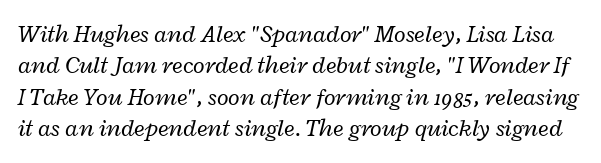
{"italic": "yes", "lean": "right", "slant_degrees": 12, "bold": "no", "underline": "no", "line_spacing": "normal", "line_spacing_ratio": 1.31, "letter_spacing": "normal", "letter_spacing_em": 0.0, "glyph_px": 24}
